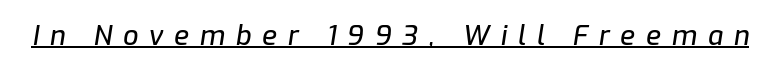
The image shows 27 px text type, italic (leaning right); set unusually wide letter spacing (+0.4 em), underlined.
